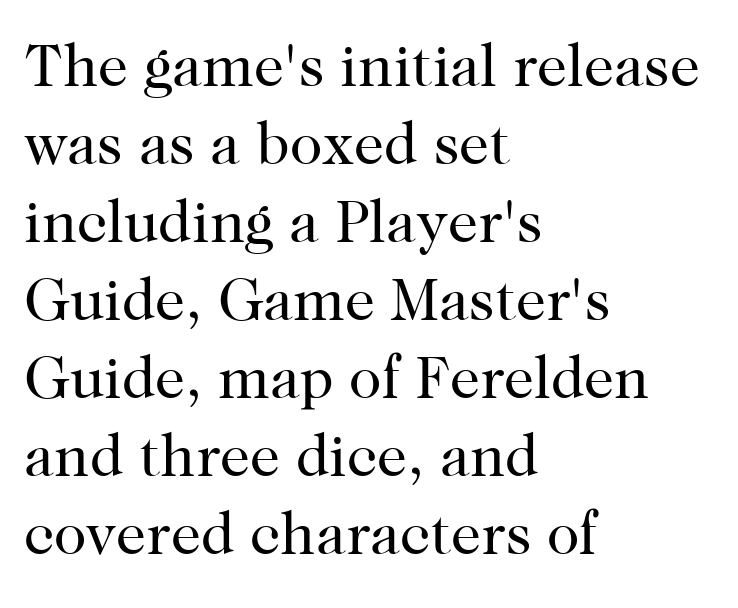
Is the letter spacing exaggerated? No — it looks like the ordinary default. This sample is left-justified, so line endings fall wherever the words run out. Plain, unruled lines of type. Think of a printed novel: that variable character pitch is what you see here. The typography opts for an upright posture over an oblique one. The rendering uses a moderate line-height, typical for paragraphs.
